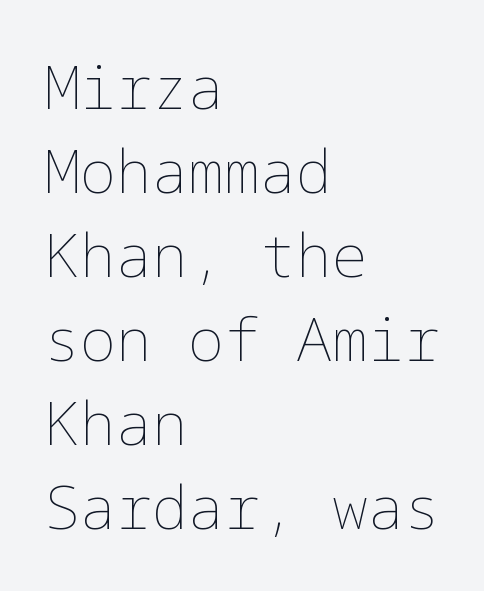
Leading: standard. Has an underline been added? It has not. Ordinary non-slanted type is in use. This sample uses plain, unmodified letter spacing. Unbolded letterforms with no extra heft. The setting favours the left margin, as ordinary paragraphs usually do.
